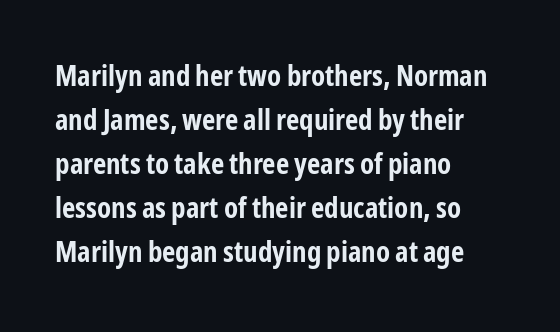
{"serif": "no", "italic": "no", "bold": "yes", "weight": "bold", "width": "condensed", "stroke_contrast": "low", "x_height": "medium", "monospaced": "no", "underline": "no", "align": "left", "line_spacing": "normal", "line_spacing_ratio": 1.52, "letter_spacing": "normal", "letter_spacing_em": 0.0, "glyph_px": 29}
